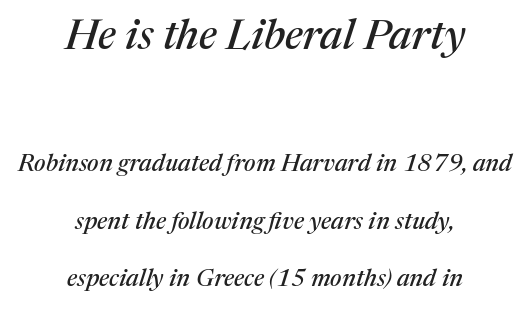
Q: Is the text italic (slanted)? A: Yes, it leans right by about 17 degrees.
Q: Is the typeface a serif or a sans-serif typeface? A: Serif.
Q: Is the text underlined? A: No.
Q: How is the paragraph aligned? A: Centered.
Q: Is the spacing between letters normal or unusually wide? A: Normal.
Q: Is the spacing between lines tight, normal or loose? A: Loose.
Q: Which block of text is set in a larger size, the first (top) or the second (bottom)? A: The first (top) one.
Q: Width (condensed, normal, or wide)? A: Normal.
Q: Stroke contrast? A: Medium.
Q: x-height? A: Medium.
Q: Monospaced? A: No.
